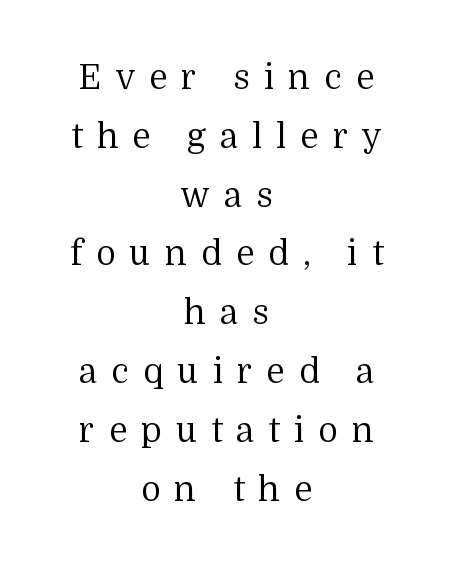
The image shows 34 px regular-weight serif type, upright; set centered, line spacing 1.73x, unusually wide letter spacing (+0.41 em), not underlined; medium stroke contrast and a medium x-height.
